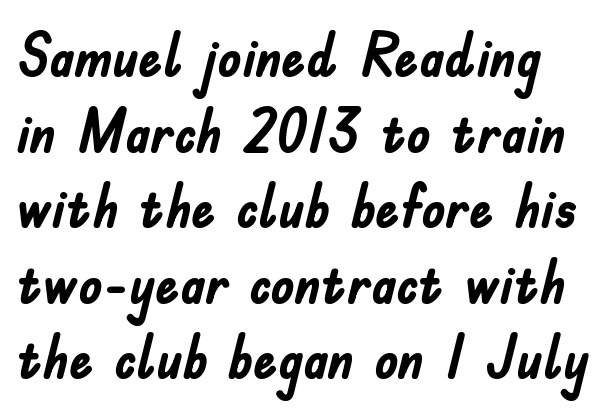
Q: Is the text bold? A: Yes.
Q: Is the text italic (slanted)? A: Yes.
Q: Is the typeface a serif or a sans-serif typeface? A: Sans-serif.
Q: Is the text underlined? A: No.
Q: Is the spacing between letters normal or unusually wide? A: Normal.
Q: Is the spacing between lines tight, normal or loose? A: Normal.
Q: Width (condensed, normal, or wide)? A: Condensed.
Q: Stroke contrast? A: Low.
Q: x-height? A: Small.
Q: Monospaced? A: No.
